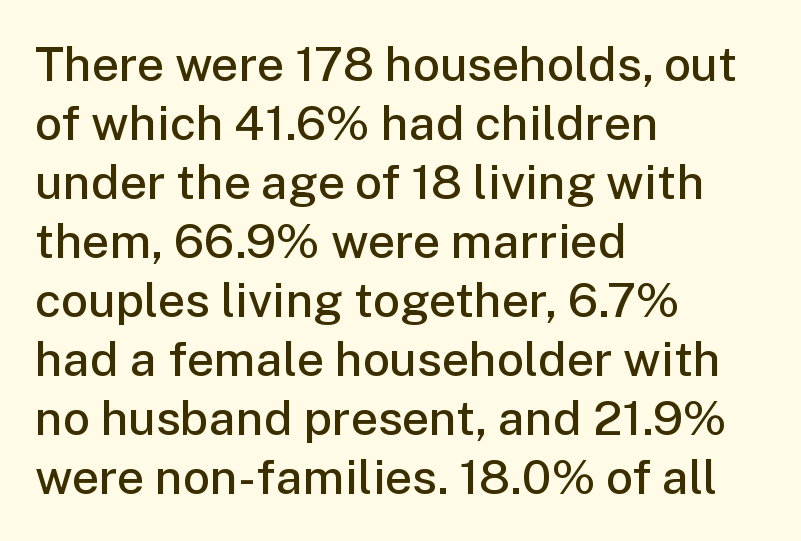
{"serif": "no", "italic": "no", "bold": "semi", "weight": "semibold", "width": "normal", "stroke_contrast": "low", "x_height": "medium", "monospaced": "no", "underline": "no", "align": "left", "line_spacing_ratio": 1.23, "letter_spacing": "normal", "letter_spacing_em": 0.0, "glyph_px": 48}
